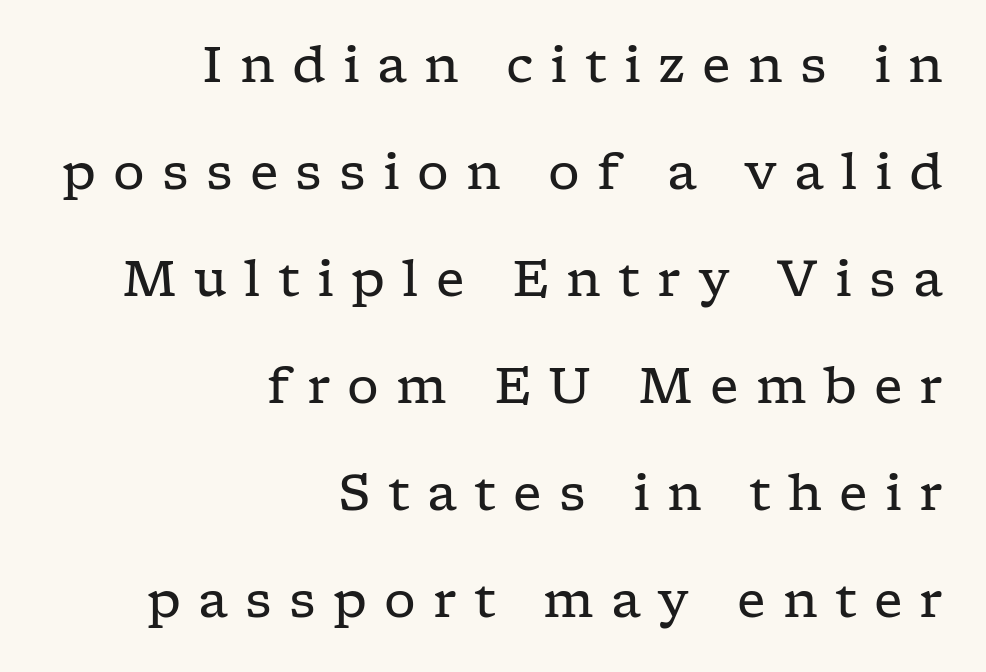
{"serif": "yes", "italic": "no", "bold": "no", "weight": "regular", "width": "wide", "stroke_contrast": "low", "x_height": "medium", "monospaced": "no", "underline": "no", "align": "right", "line_spacing": "loose", "line_spacing_ratio": 2.14, "letter_spacing": "wide", "letter_spacing_em": 0.34, "glyph_px": 50}
